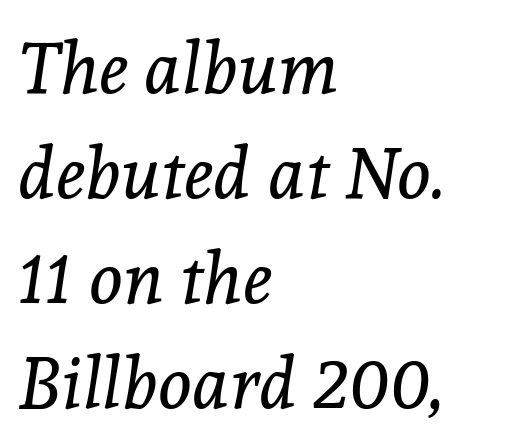
{"serif": "yes", "italic": "yes", "lean": "right", "slant_degrees": 8, "bold": "no", "weight": "regular", "width": "normal", "x_height": "medium", "monospaced": "no", "underline": "no", "align": "left", "line_spacing": "normal", "line_spacing_ratio": 1.46, "letter_spacing": "normal", "letter_spacing_em": 0.0, "glyph_px": 72}
